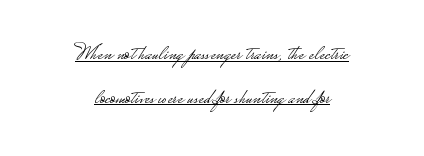
{"bold": "no", "underline": "yes", "align": "center", "line_spacing": "loose", "line_spacing_ratio": 1.98, "letter_spacing": "normal", "letter_spacing_em": 0.0, "glyph_px": 22}
